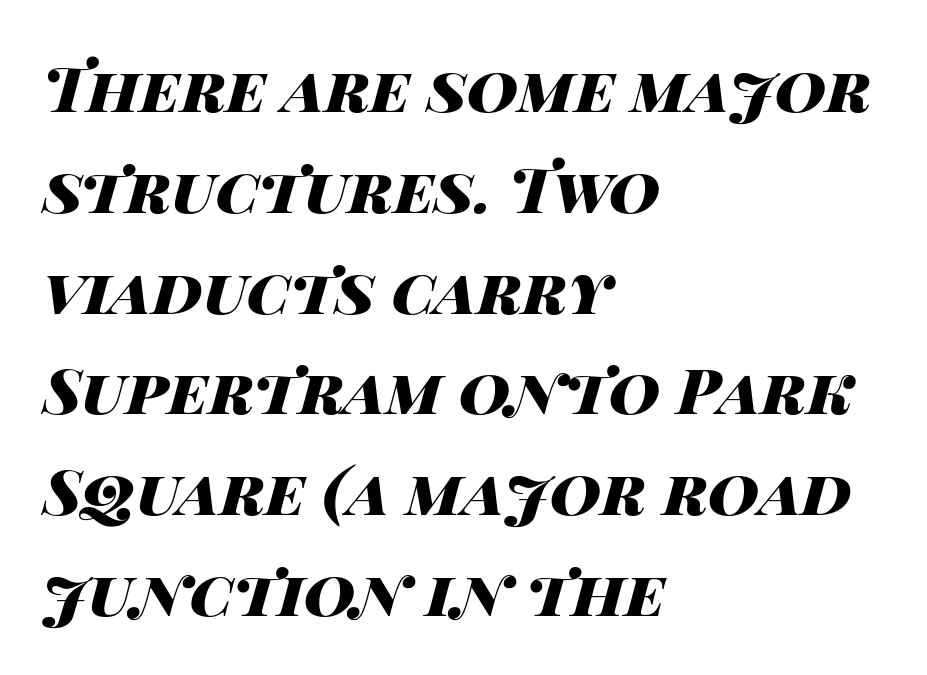
The image shows 63 px heavy, wide type, italic (leaning right); set left-aligned, normal line spacing (1.6x), normal letter spacing, not underlined; high stroke contrast and a large x-height.
